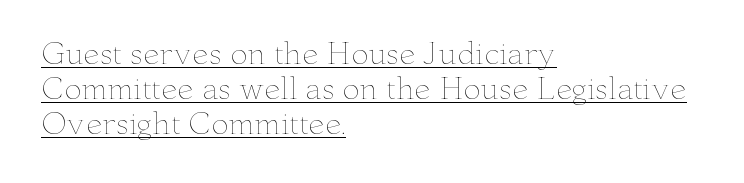
The image shows 29 px thin, wide type, upright; set left-aligned, line spacing 1.21x, normal letter spacing, underlined; low stroke contrast and a small x-height.
